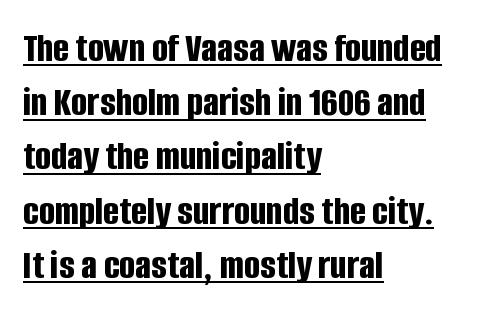
Has an underline been added? It has. Left-aligned paragraph, ragged on the right. The passage shown is typed in a proportional face where columns would drift. Typesetter's note: full bold, strokes at maximum text heaviness.
